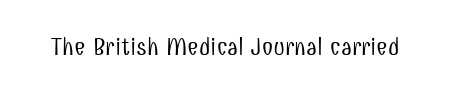
{"italic": "no", "bold": "no", "underline": "no", "letter_spacing": "normal", "letter_spacing_em": 0.0, "glyph_px": 25}
